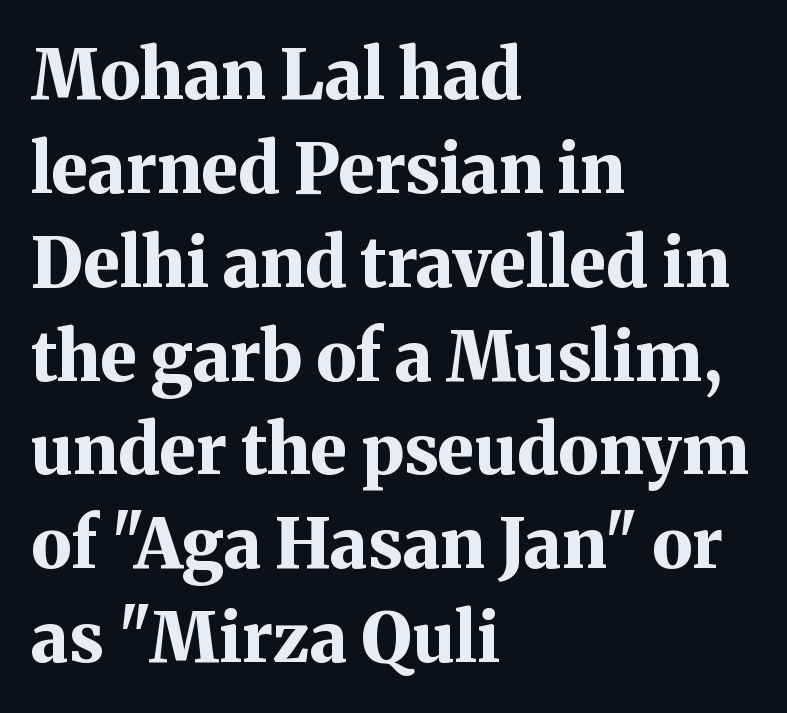
Q: Is the text bold? A: Yes.
Q: Is the text italic (slanted)? A: No, it is upright.
Q: Is the typeface a serif or a sans-serif typeface? A: Serif.
Q: Is the text underlined? A: No.
Q: How is the paragraph aligned? A: Left-aligned.
Q: Is the spacing between letters normal or unusually wide? A: Normal.
Q: Is the spacing between lines tight, normal or loose? A: Normal.
Q: Width (condensed, normal, or wide)? A: Normal.
Q: Stroke contrast? A: Medium.
Q: x-height? A: Medium.
Q: Monospaced? A: No.
